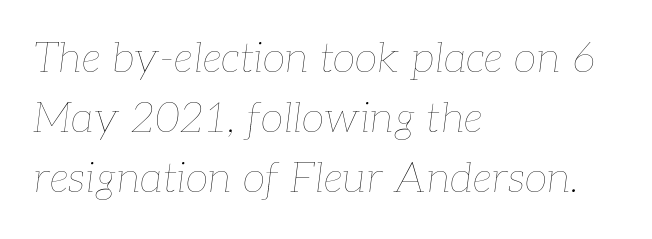
Q: Is the text bold? A: No.
Q: Is the text italic (slanted)? A: Yes, it leans right by about 7 degrees.
Q: Is the text underlined? A: No.
Q: How is the paragraph aligned? A: Left-aligned.
Q: Is the spacing between letters normal or unusually wide? A: Normal.
Q: Is the spacing between lines tight, normal or loose? A: Normal.
Q: Width (condensed, normal, or wide)? A: Normal.
Q: Stroke contrast? A: Low.
Q: x-height? A: Medium.
Q: Monospaced? A: No.
